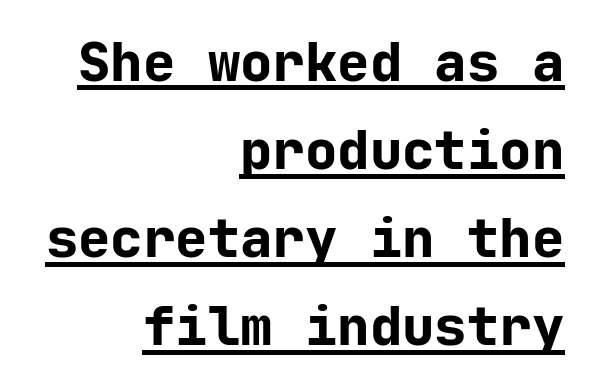
The horizontal fit of the characters is conventional and even. Each new line begins a customary step beneath the previous one. You could count columns in this text — the font is strictly monospaced. The face used here appears with an underline applied. Regarding serifs, this sample does without them.
